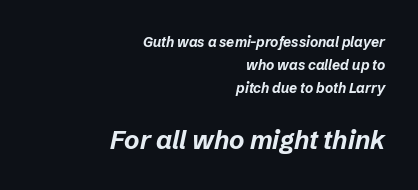
Compare the two chunks: the lower has the greater cap height. The block of text has a typical density, with ordinary space between rows. Glyph-to-glyph distance matches everyday printed text. I'd describe the lettering as bold — thick and assertive. Is the block centered? No — it sits flush against the right margin.
